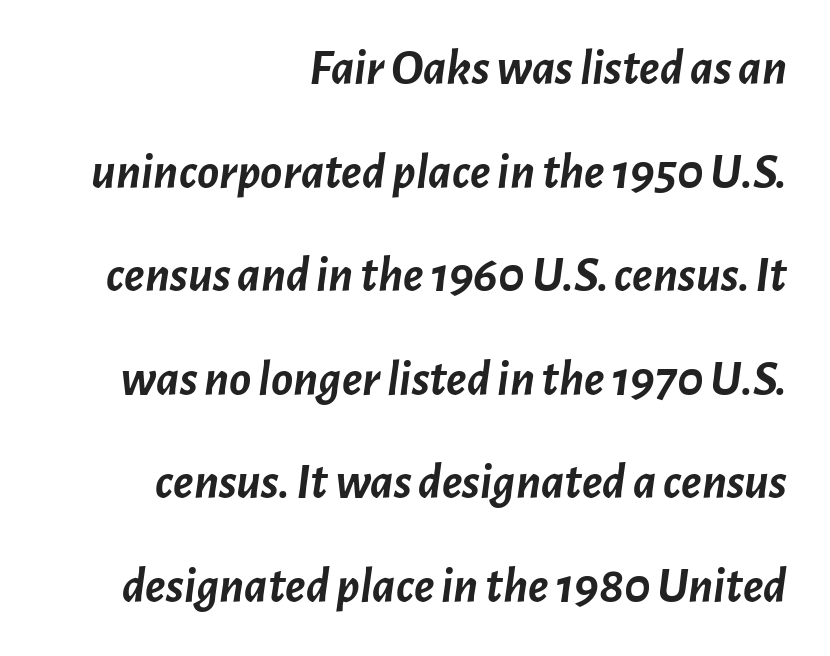
Q: Is the text bold? A: Yes.
Q: Is the text italic (slanted)? A: Yes, it leans right by about 7 degrees.
Q: Is the text underlined? A: No.
Q: How is the paragraph aligned? A: Right-aligned.
Q: Is the spacing between letters normal or unusually wide? A: Normal.
Q: Is the spacing between lines tight, normal or loose? A: Loose.
Q: Width (condensed, normal, or wide)? A: Normal.
Q: Stroke contrast? A: Low.
Q: x-height? A: Medium.
Q: Monospaced? A: No.
